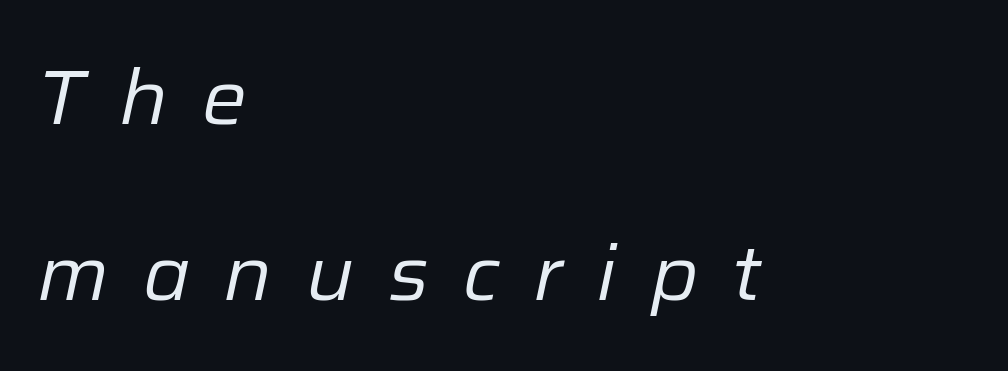
{"italic": "yes", "lean": "right", "slant_degrees": 12, "bold": "no", "weight": "regular", "width": "normal", "stroke_contrast": "low", "x_height": "medium", "monospaced": "no", "underline": "no", "align": "left", "line_spacing": "loose", "line_spacing_ratio": 2.31, "letter_spacing": "wide", "letter_spacing_em": 0.44, "glyph_px": 76}
